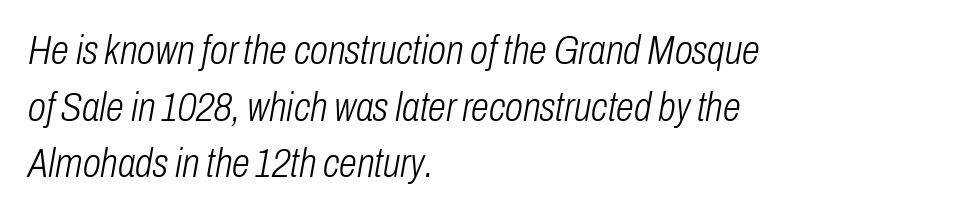
Q: Is the text bold? A: No.
Q: Is the text italic (slanted)? A: Yes, it leans right by about 10 degrees.
Q: Is the text underlined? A: No.
Q: How is the paragraph aligned? A: Left-aligned.
Q: Is the spacing between letters normal or unusually wide? A: Normal.
Q: Is the spacing between lines tight, normal or loose? A: Normal.
Q: Width (condensed, normal, or wide)? A: Condensed.
Q: Stroke contrast? A: Low.
Q: x-height? A: Medium.
Q: Monospaced? A: No.
